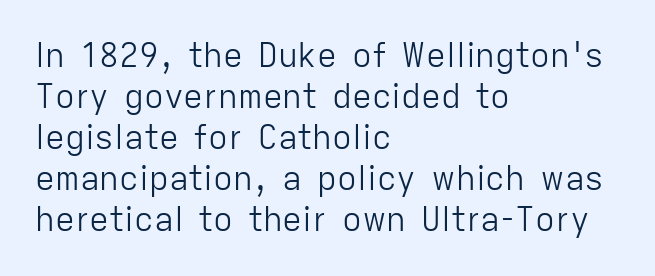
{"serif": "no", "italic": "no", "bold": "no", "weight": "light", "width": "normal", "stroke_contrast": "low", "x_height": "medium", "monospaced": "no", "underline": "no", "align": "left", "line_spacing_ratio": 1.24, "letter_spacing": "normal", "letter_spacing_em": 0.0, "glyph_px": 33}
